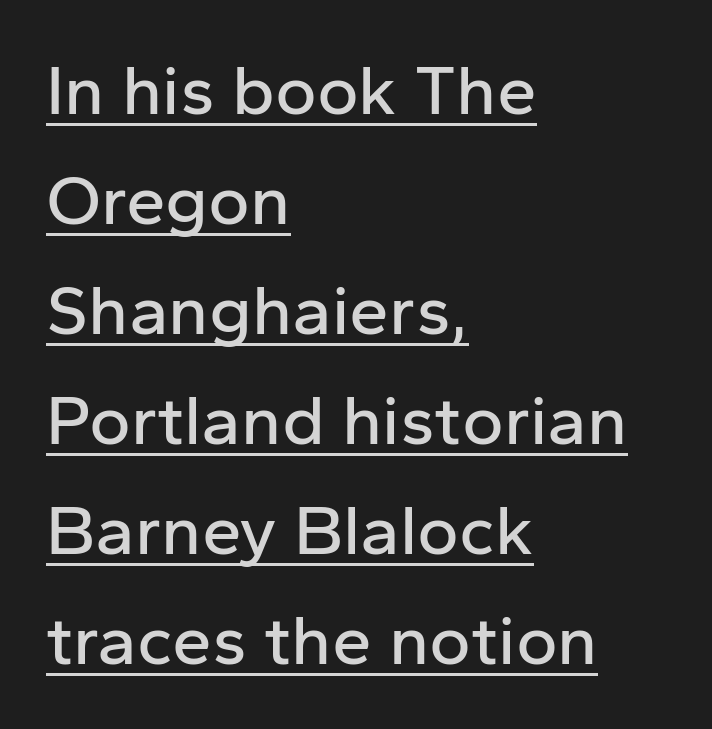
Emphasis is given by a line drawn under the lettering. Looks like regular typesetting: each glyph gets only the width it needs. A sans-serif font was chosen for this passage. What's the leading like? Ordinary, nothing unusual. Characters follow at the spacing the type designer built in.
